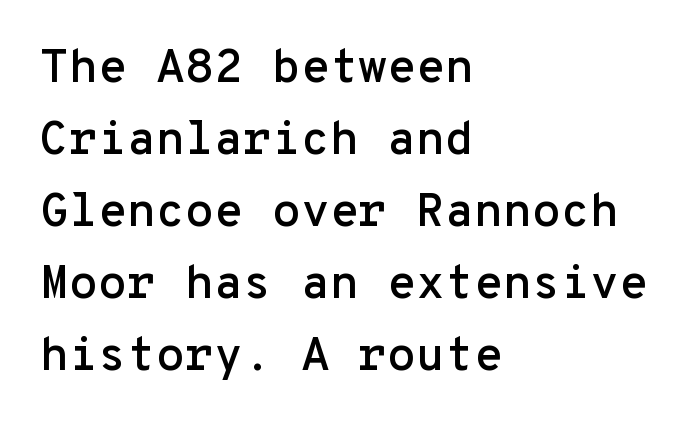
The image shows 47 px sans-serif type, upright, monospaced; set left-aligned, normal line spacing (1.53x), normal letter spacing, not underlined; low stroke contrast and a medium x-height.
